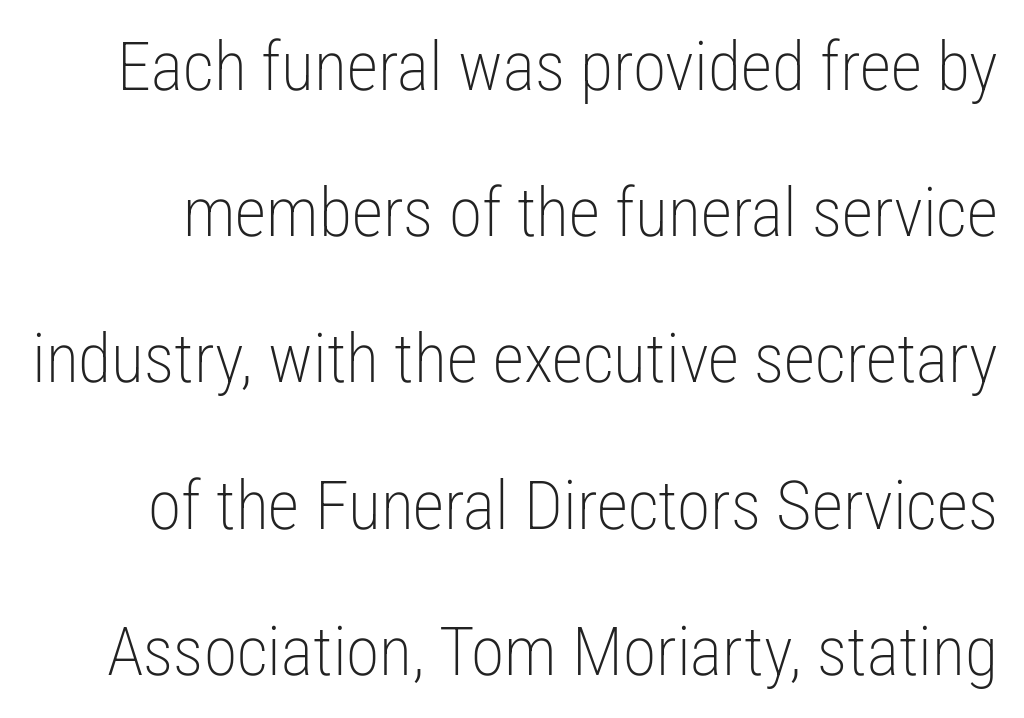
{"serif": "no", "italic": "no", "bold": "no", "weight": "light", "width": "condensed", "stroke_contrast": "low", "x_height": "medium", "monospaced": "no", "underline": "no", "line_spacing": "loose", "line_spacing_ratio": 2.15, "letter_spacing": "normal", "letter_spacing_em": 0.0, "glyph_px": 68}
